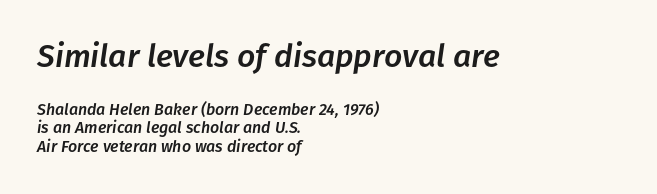
Q: Is the text italic (slanted)? A: Yes, it leans right by about 8 degrees.
Q: Is the text underlined? A: No.
Q: How is the paragraph aligned? A: Left-aligned.
Q: Is the spacing between letters normal or unusually wide? A: Normal.
Q: Which block of text is set in a larger size, the first (top) or the second (bottom)? A: The first (top) one.
Q: Width (condensed, normal, or wide)? A: Normal.
Q: Stroke contrast? A: Low.
Q: x-height? A: Medium.
Q: Monospaced? A: No.
